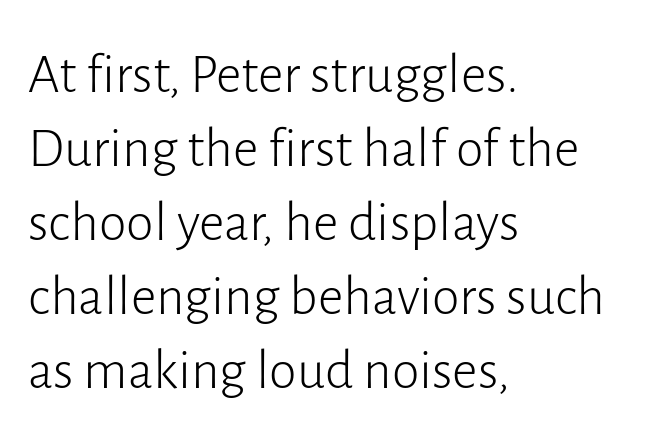
Q: Is the text bold? A: No.
Q: Is the text italic (slanted)? A: No, it is upright.
Q: Is the typeface a serif or a sans-serif typeface? A: Sans-serif.
Q: Is the text underlined? A: No.
Q: How is the paragraph aligned? A: Left-aligned.
Q: Is the spacing between letters normal or unusually wide? A: Normal.
Q: Is the spacing between lines tight, normal or loose? A: Normal.
Q: Width (condensed, normal, or wide)? A: Normal.
Q: Stroke contrast? A: Low.
Q: x-height? A: Medium.
Q: Monospaced? A: No.
